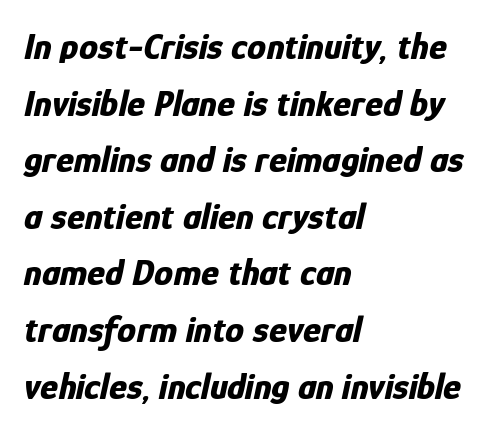
{"italic": "yes", "lean": "right", "slant_degrees": 12, "bold": "yes", "weight": "bold", "width": "condensed", "stroke_contrast": "low", "x_height": "medium", "monospaced": "no", "underline": "no", "align": "left", "line_spacing": "normal", "line_spacing_ratio": 1.49, "letter_spacing": "normal", "letter_spacing_em": 0.0, "glyph_px": 38}
